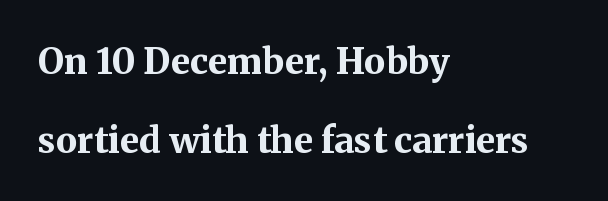
Regarding serifs, this sample has them. Glyph-to-glyph distance matches everyday printed text. Spacing verdict: proportional, widths tailored to each character. The lines are spread far apart with generous leading. Rendered with straight, roman letterforms. These words are printed bold, with thick strokes throughout.
